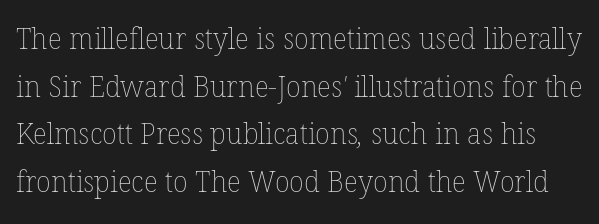
The image shows 30 px thin type; set normal line spacing (1.59x), normal letter spacing, not underlined; low stroke contrast and a medium x-height.
